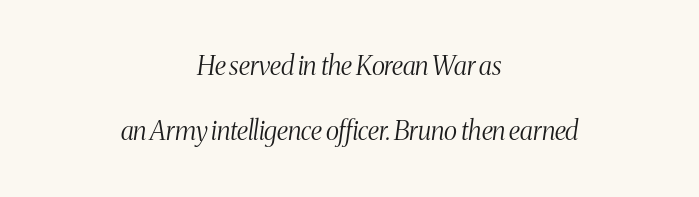
Q: Is the text bold? A: No.
Q: Is the text italic (slanted)? A: Yes, it leans right by about 8 degrees.
Q: Is the text underlined? A: No.
Q: How is the paragraph aligned? A: Centered.
Q: Is the spacing between letters normal or unusually wide? A: Normal.
Q: Is the spacing between lines tight, normal or loose? A: Loose.
